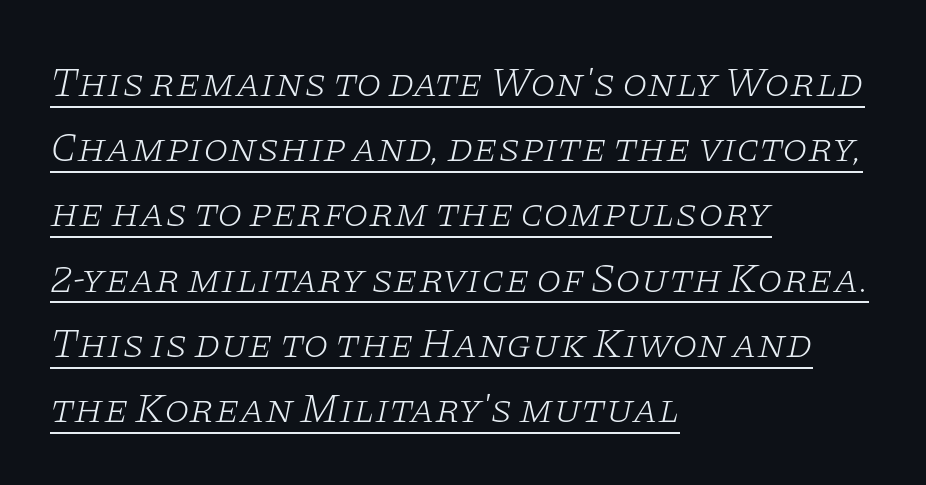
The image shows 41 px light, wide serif type, italic (leaning right); set left-aligned, normal line spacing (1.59x), normal letter spacing, underlined; low stroke contrast and a large x-height.
